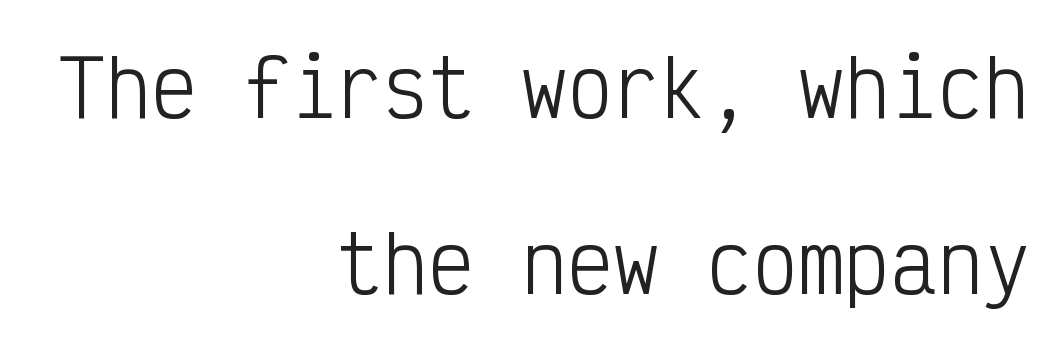
{"serif": "no", "italic": "no", "bold": "no", "weight": "light", "width": "condensed", "stroke_contrast": "low", "x_height": "medium", "monospaced": "yes", "underline": "no", "align": "right", "line_spacing": "loose", "line_spacing_ratio": 2.29, "letter_spacing": "normal", "letter_spacing_em": 0.0, "glyph_px": 77}
